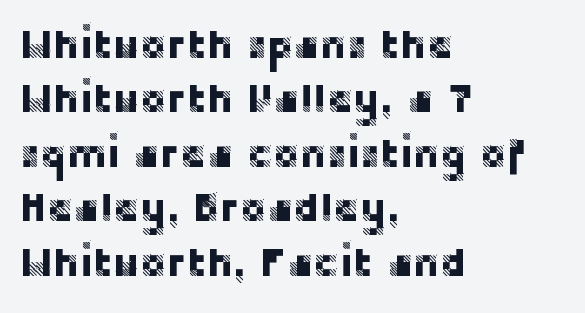
No extra tracking has been applied to these lines. The text was rendered using a sans face with plain stroke endings. The passage shown is typed in a proportional face where columns would drift. The lines in this sample share a left origin and differ only in where they stop. Decoration check: the copy has no underline.
